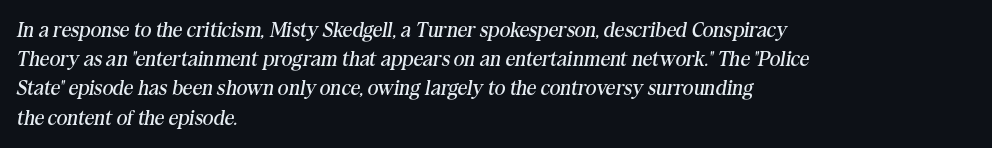
The leading is moderate, giving the passage an even texture. The weight tops out at a normal text grade. A typesetter would mark this as italic. No extra tracking has been applied to these lines.
